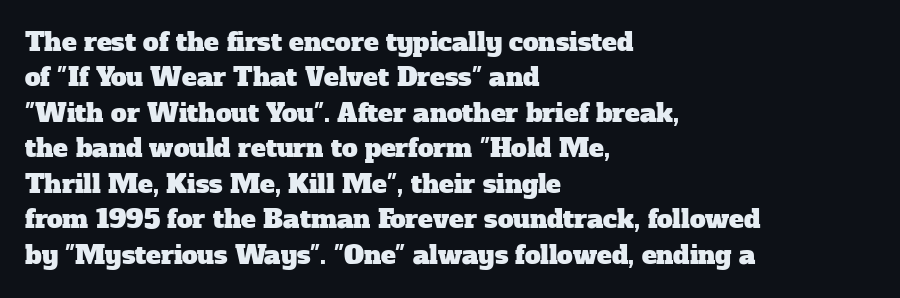
Q: Is the text underlined? A: No.
Q: How is the paragraph aligned? A: Left-aligned.
Q: Is the spacing between letters normal or unusually wide? A: Normal.
Q: Is the spacing between lines tight, normal or loose? A: Normal.
